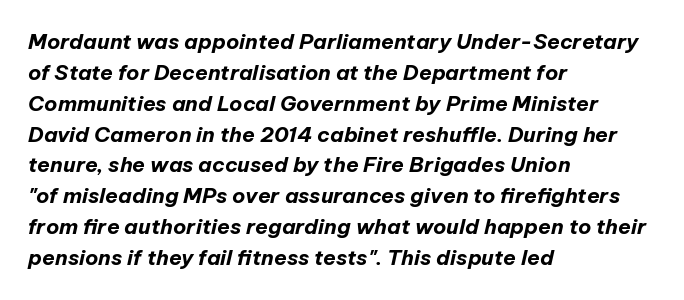
{"italic": "yes", "lean": "right", "slant_degrees": 12, "bold": "yes", "underline": "no", "align": "left", "line_spacing": "normal", "line_spacing_ratio": 1.47, "letter_spacing": "normal", "letter_spacing_em": 0.0, "glyph_px": 21}
